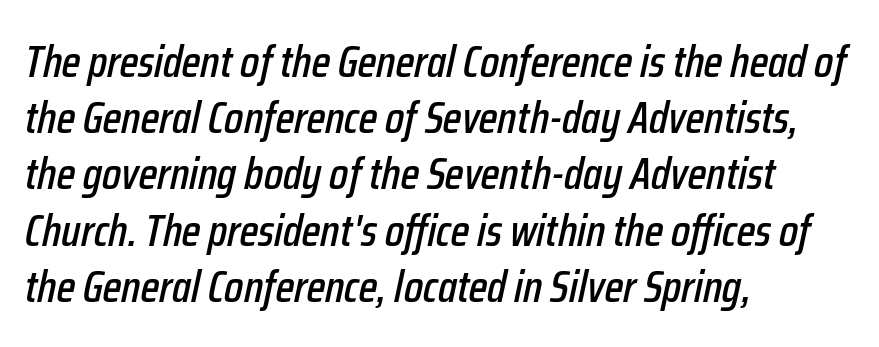
{"italic": "yes", "lean": "right", "slant_degrees": 12, "width": "condensed", "stroke_contrast": "low", "x_height": "medium", "monospaced": "no", "underline": "no", "align": "left", "line_spacing": "normal", "line_spacing_ratio": 1.25, "letter_spacing": "normal", "letter_spacing_em": 0.0, "glyph_px": 45}
